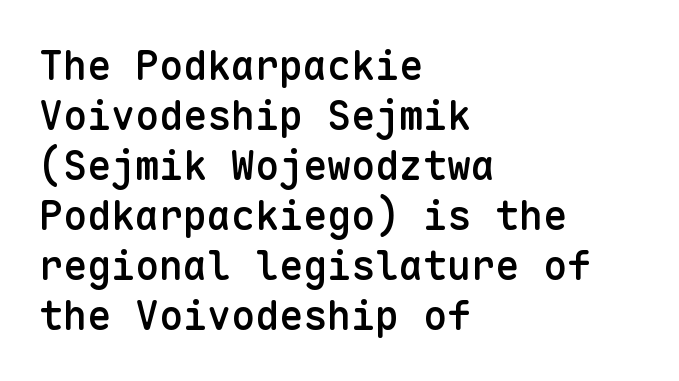
Q: Is the text bold? A: Semi-bold.
Q: Is the text italic (slanted)? A: No, it is upright.
Q: Is the typeface a serif or a sans-serif typeface? A: Sans-serif.
Q: Is the text underlined? A: No.
Q: How is the paragraph aligned? A: Left-aligned.
Q: Is the spacing between letters normal or unusually wide? A: Normal.
Q: Is the spacing between lines tight, normal or loose? A: Normal.
Q: Width (condensed, normal, or wide)? A: Normal.
Q: Stroke contrast? A: Low.
Q: x-height? A: Medium.
Q: Monospaced? A: Yes.
